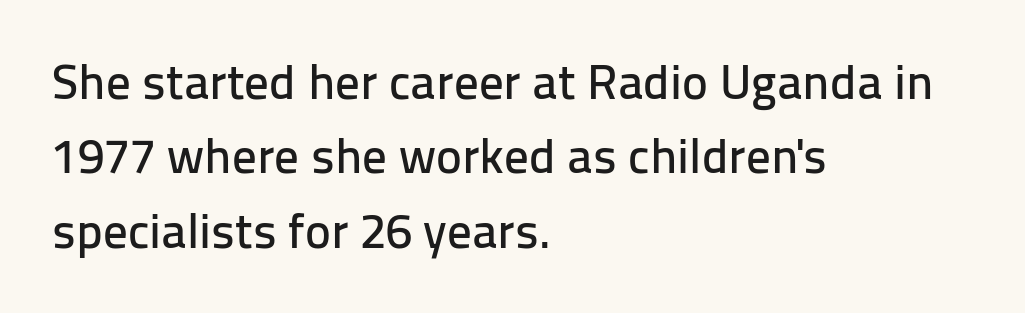
The image shows 49 px sans-serif type, upright; set left-aligned, normal line spacing (1.52x), normal letter spacing, not underlined; low stroke contrast and a medium x-height.
